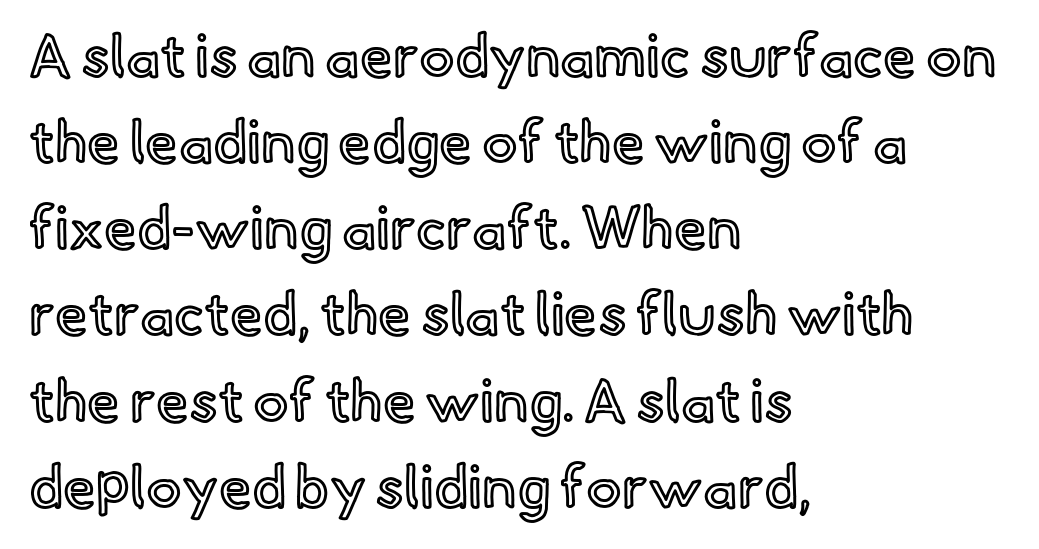
Q: Is the text italic (slanted)? A: No, it is upright.
Q: Is the text underlined? A: No.
Q: How is the paragraph aligned? A: Left-aligned.
Q: Is the spacing between letters normal or unusually wide? A: Normal.
Q: Is the spacing between lines tight, normal or loose? A: Normal.
Q: Width (condensed, normal, or wide)? A: Normal.
Q: x-height? A: Small.
Q: Monospaced? A: No.
